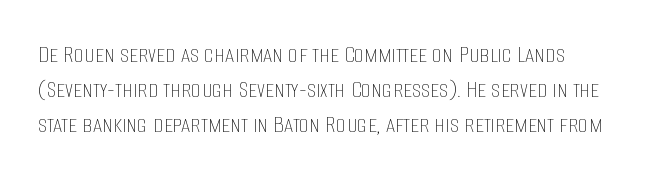
{"italic": "no", "bold": "no", "underline": "no", "line_spacing": "normal", "line_spacing_ratio": 1.34, "letter_spacing": "normal", "letter_spacing_em": 0.0, "glyph_px": 26}
